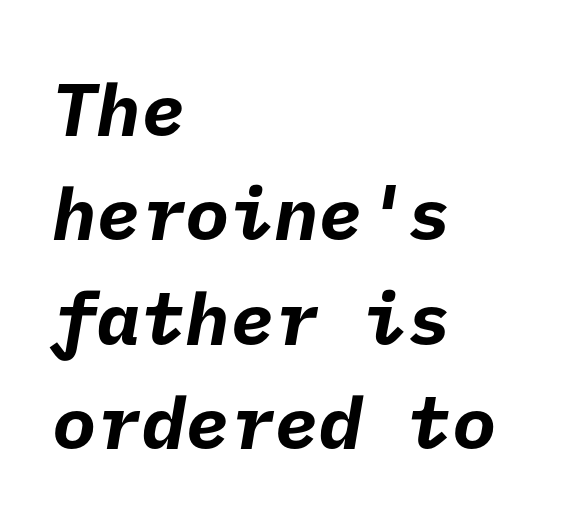
{"serif": "no", "bold": "yes", "weight": "bold", "width": "normal", "stroke_contrast": "low", "x_height": "medium", "underline": "no", "align": "left", "line_spacing": "normal", "line_spacing_ratio": 1.41, "letter_spacing": "normal", "letter_spacing_em": 0.0, "glyph_px": 74}
